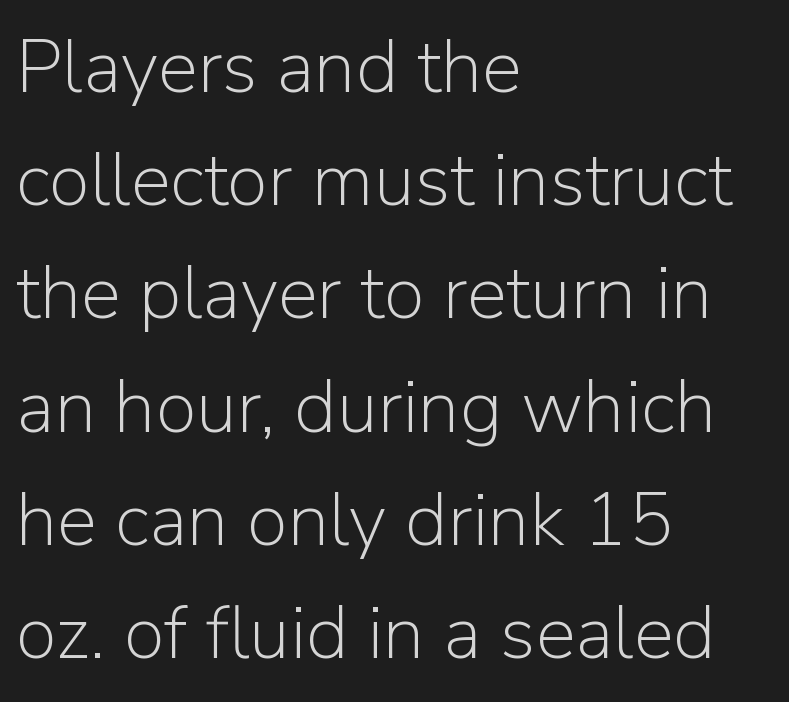
{"serif": "no", "italic": "no", "bold": "no", "weight": "light", "width": "normal", "stroke_contrast": "low", "x_height": "medium", "monospaced": "no", "underline": "no", "align": "left", "line_spacing": "normal", "line_spacing_ratio": 1.51, "letter_spacing": "normal", "letter_spacing_em": 0.0, "glyph_px": 75}
